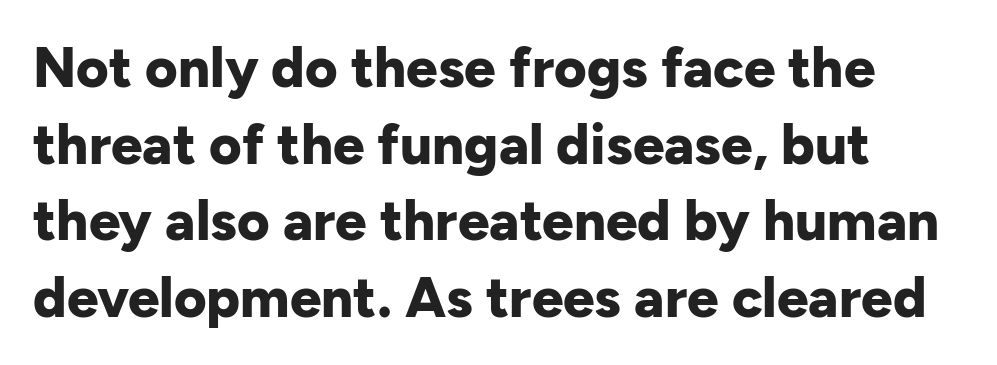
{"serif": "no", "italic": "no", "bold": "yes", "weight": "bold", "width": "normal", "stroke_contrast": "low", "x_height": "medium", "monospaced": "no", "underline": "no", "align": "left", "line_spacing": "normal", "line_spacing_ratio": 1.37, "letter_spacing": "normal", "letter_spacing_em": 0.0, "glyph_px": 56}
